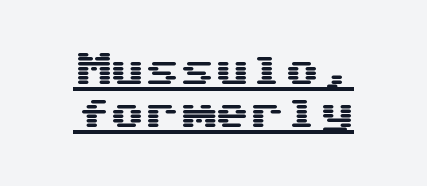
Q: Is the text italic (slanted)? A: No, it is upright.
Q: Is the typeface a serif or a sans-serif typeface? A: Sans-serif.
Q: Is the text underlined? A: Yes.
Q: Is the spacing between letters normal or unusually wide? A: Normal.
Q: Width (condensed, normal, or wide)? A: Wide.
Q: Stroke contrast? A: Medium.
Q: x-height? A: Medium.
